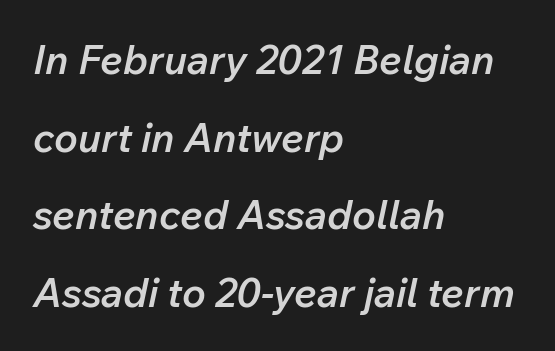
Q: Is the text bold? A: Semi-bold.
Q: Is the text italic (slanted)? A: Yes, it leans right by about 12 degrees.
Q: Is the text underlined? A: No.
Q: How is the paragraph aligned? A: Left-aligned.
Q: Is the spacing between letters normal or unusually wide? A: Normal.
Q: Is the spacing between lines tight, normal or loose? A: Loose.
Q: Width (condensed, normal, or wide)? A: Normal.
Q: Stroke contrast? A: Low.
Q: x-height? A: Medium.
Q: Monospaced? A: No.
